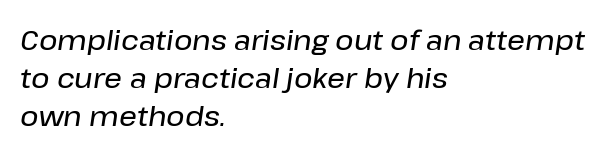
The ragged edge is on the right, which tells us the setting is flush left. Check under the words: just untouched page. Here the glyphs are tracked normally, forming tight word shapes. Normally led — the rows are evenly, conventionally spaced.
